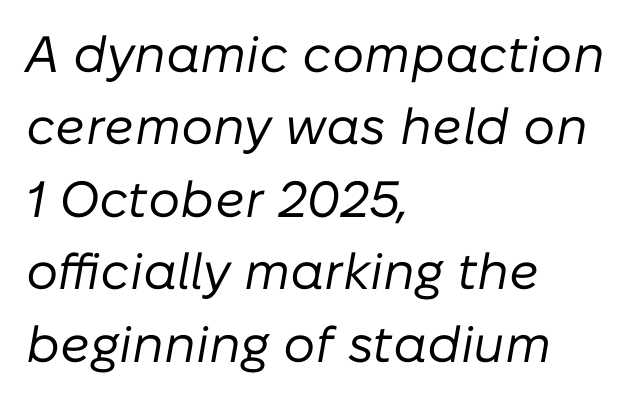
Q: Is the text bold? A: No.
Q: Is the text italic (slanted)? A: Yes, it leans right by about 10 degrees.
Q: Is the text underlined? A: No.
Q: How is the paragraph aligned? A: Left-aligned.
Q: Is the spacing between letters normal or unusually wide? A: Normal.
Q: Is the spacing between lines tight, normal or loose? A: Normal.
Q: Width (condensed, normal, or wide)? A: Normal.
Q: Stroke contrast? A: Low.
Q: x-height? A: Medium.
Q: Monospaced? A: No.
